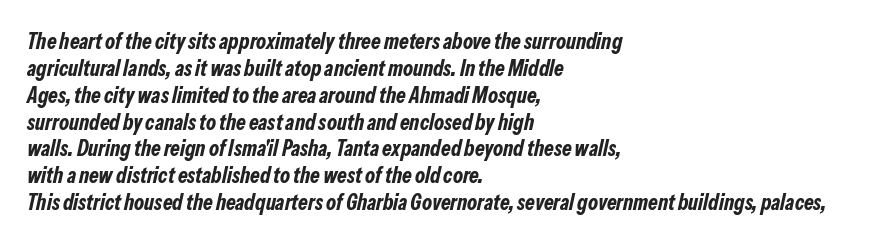
Each line starts at the same left margin while the right side varies. Default kerning and tracking; the words read as compact shapes. Observe the lean: these are italic letterforms. Each row of text sits above clean, open space.
